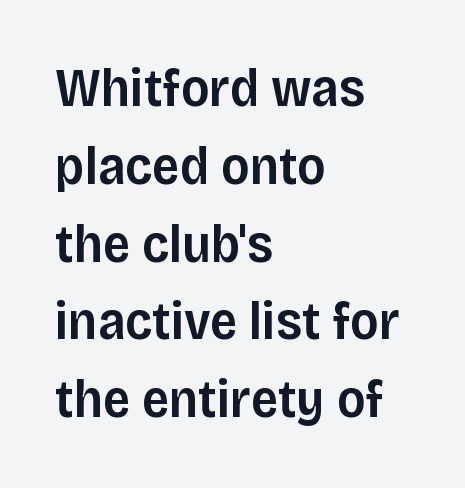
{"serif": "no", "italic": "no", "bold": "semi", "weight": "semibold", "width": "normal", "stroke_contrast": "low", "x_height": "large", "monospaced": "no", "underline": "no", "align": "left", "line_spacing": "normal", "line_spacing_ratio": 1.44, "letter_spacing": "normal", "letter_spacing_em": 0.0, "glyph_px": 54}
